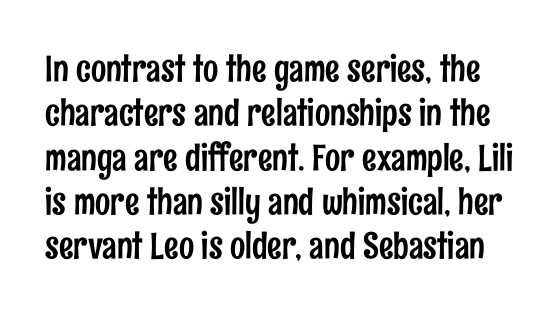
Q: Is the text italic (slanted)? A: No, it is upright.
Q: Is the typeface a serif or a sans-serif typeface? A: Sans-serif.
Q: Is the text underlined? A: No.
Q: Is the spacing between letters normal or unusually wide? A: Normal.
Q: Width (condensed, normal, or wide)? A: Condensed.
Q: Stroke contrast? A: Low.
Q: x-height? A: Medium.
Q: Monospaced? A: No.
